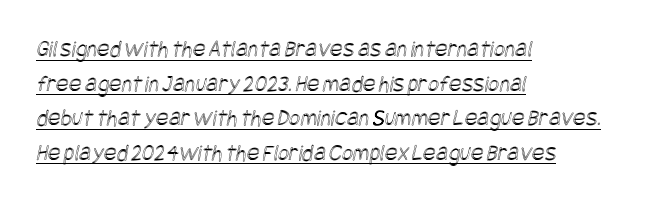
Q: Is the text underlined? A: Yes.
Q: How is the paragraph aligned? A: Left-aligned.
Q: Is the spacing between letters normal or unusually wide? A: Normal.
Q: Is the spacing between lines tight, normal or loose? A: Normal.
